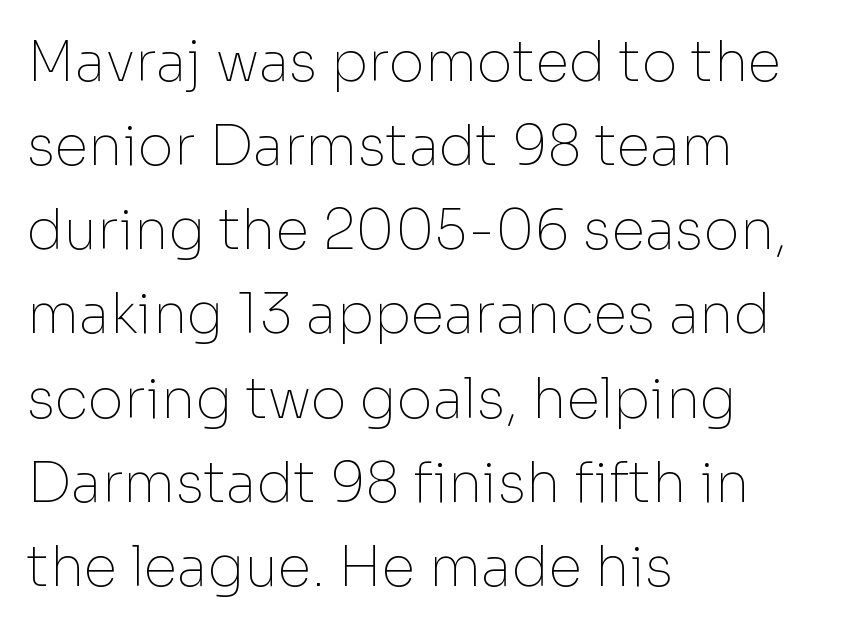
The image shows 55 px thin sans-serif type, upright; set left-aligned, normal line spacing (1.53x), normal letter spacing, not underlined; low stroke contrast and a medium x-height.
